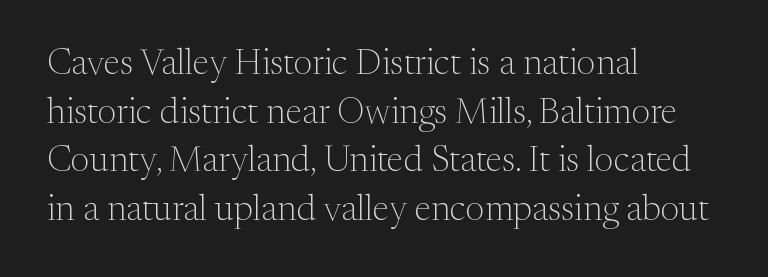
{"serif": "yes", "italic": "no", "bold": "no", "weight": "light", "width": "normal", "stroke_contrast": "medium", "x_height": "medium", "monospaced": "no", "underline": "no", "align": "left", "line_spacing": "normal", "line_spacing_ratio": 1.35, "letter_spacing": "normal", "letter_spacing_em": 0.0, "glyph_px": 36}
